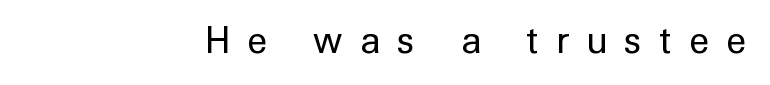
{"serif": "no", "italic": "no", "bold": "no", "weight": "regular", "width": "normal", "stroke_contrast": "low", "x_height": "medium", "monospaced": "no", "underline": "no", "align": "right", "letter_spacing": "wide", "letter_spacing_em": 0.49, "glyph_px": 36}
